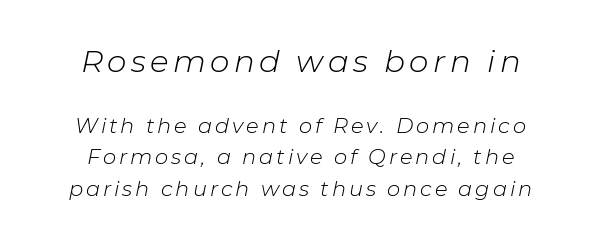
Q: Is the text bold? A: No.
Q: Is the text italic (slanted)? A: Yes, it leans right by about 11 degrees.
Q: Is the text underlined? A: No.
Q: How is the paragraph aligned? A: Centered.
Q: Is the spacing between lines tight, normal or loose? A: Normal.
Q: Which block of text is set in a larger size, the first (top) or the second (bottom)? A: The first (top) one.
Q: Width (condensed, normal, or wide)? A: Normal.
Q: Stroke contrast? A: Low.
Q: x-height? A: Medium.
Q: Monospaced? A: No.
